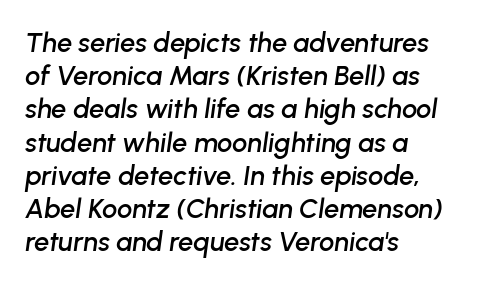
{"italic": "yes", "lean": "right", "slant_degrees": 8, "underline": "no", "align": "left", "line_spacing_ratio": 1.23, "letter_spacing": "normal", "letter_spacing_em": 0.0, "glyph_px": 27}
